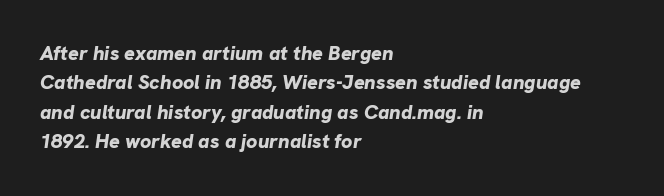
The image shows 20 px bold type, italic (leaning right); set left-aligned, normal line spacing (1.47x), normal letter spacing, not underlined.
